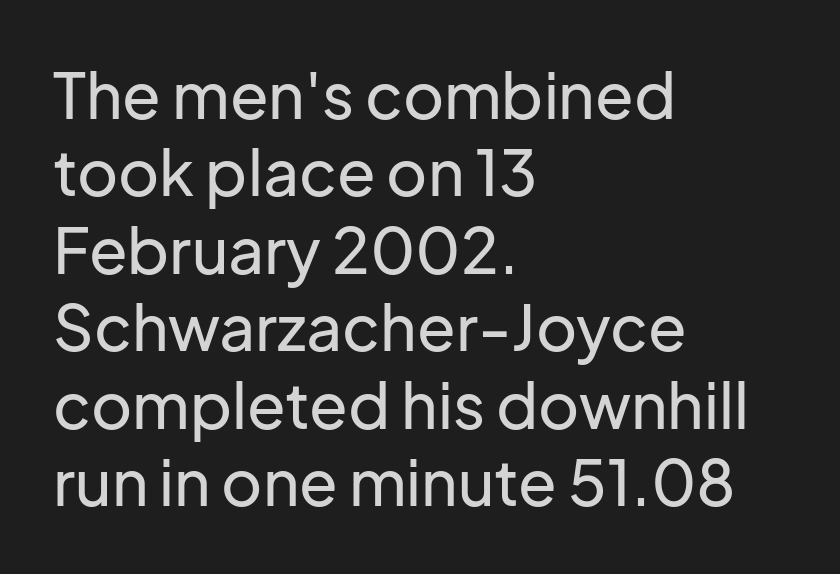
Each row of text sits above clean, open space. Is the letter spacing exaggerated? No — it looks like the ordinary default. These lines are rendered in a variable-pitch font. The axis of the letterforms is exactly vertical. Which margin do the lines hug? The left one — the right edge is uneven.
